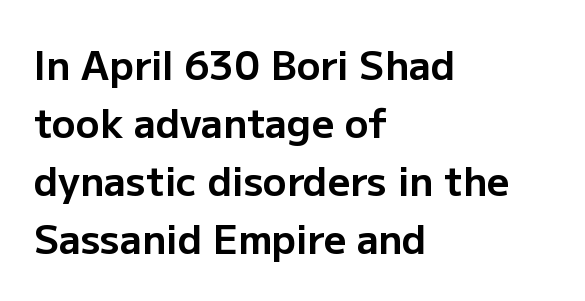
The image shows 39 px bold sans-serif type, upright; set left-aligned, normal line spacing (1.49x), normal letter spacing, not underlined; low stroke contrast and a medium x-height.
